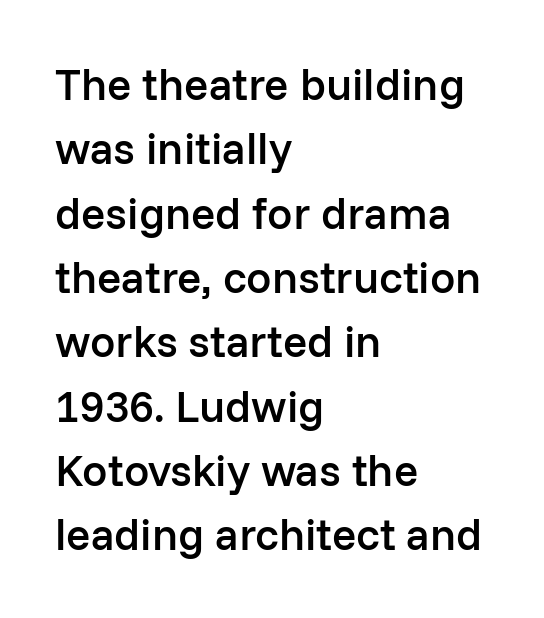
{"serif": "no", "italic": "no", "bold": "semi", "weight": "semibold", "width": "normal", "stroke_contrast": "low", "x_height": "medium", "monospaced": "no", "underline": "no", "align": "left", "line_spacing": "normal", "line_spacing_ratio": 1.43, "letter_spacing": "normal", "letter_spacing_em": 0.0, "glyph_px": 45}
